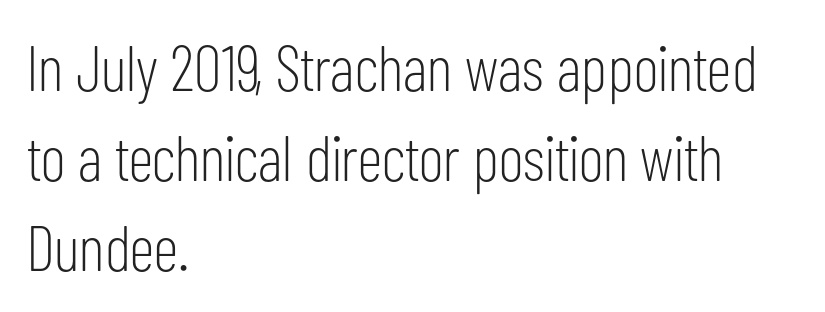
The typesetter chose a ragged-right arrangement here. Unlike a traditional serif, this face leaves its strokes unadorned. A light-to-regular cut is what we see here. The leading is moderate, giving the passage an even texture. Looks like regular typesetting: each glyph gets only the width it needs.
